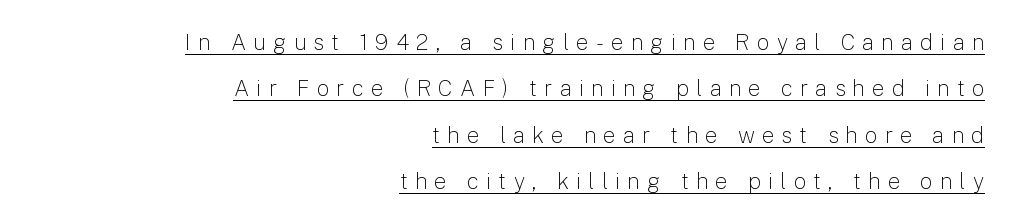
Q: Is the text bold? A: No.
Q: Is the text italic (slanted)? A: No, it is upright.
Q: Is the text underlined? A: Yes.
Q: How is the paragraph aligned? A: Right-aligned.
Q: Is the spacing between letters normal or unusually wide? A: Unusually wide.
Q: Is the spacing between lines tight, normal or loose? A: Loose.
